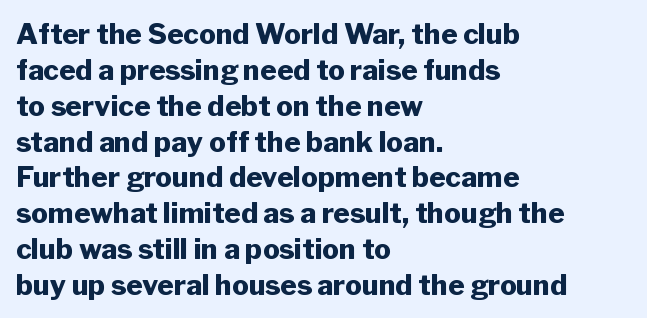
{"serif": "no", "italic": "no", "bold": "yes", "weight": "heavy", "width": "normal", "stroke_contrast": "low", "x_height": "medium", "monospaced": "no", "underline": "no", "align": "left", "line_spacing": "normal", "line_spacing_ratio": 1.28, "letter_spacing": "normal", "letter_spacing_em": 0.0, "glyph_px": 28}
